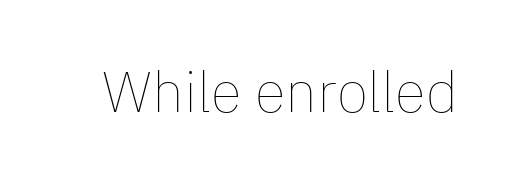
{"italic": "no", "bold": "no", "weight": "thin", "width": "normal", "stroke_contrast": "low", "x_height": "medium", "monospaced": "no", "underline": "no", "letter_spacing": "normal", "letter_spacing_em": 0.0, "glyph_px": 57}
